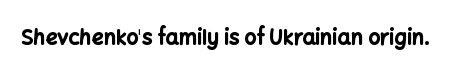
Q: Is the text bold? A: Yes.
Q: Is the text italic (slanted)? A: No, it is upright.
Q: Is the text underlined? A: No.
Q: Is the spacing between letters normal or unusually wide? A: Normal.
